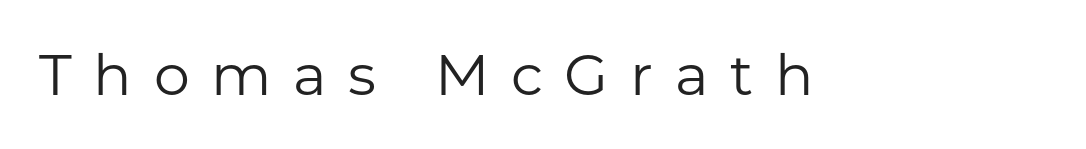
Q: Is the text bold? A: No.
Q: Is the text italic (slanted)? A: No, it is upright.
Q: Is the typeface a serif or a sans-serif typeface? A: Sans-serif.
Q: Is the text underlined? A: No.
Q: Is the spacing between letters normal or unusually wide? A: Unusually wide.
Q: Width (condensed, normal, or wide)? A: Normal.
Q: Stroke contrast? A: Low.
Q: x-height? A: Medium.
Q: Monospaced? A: No.
